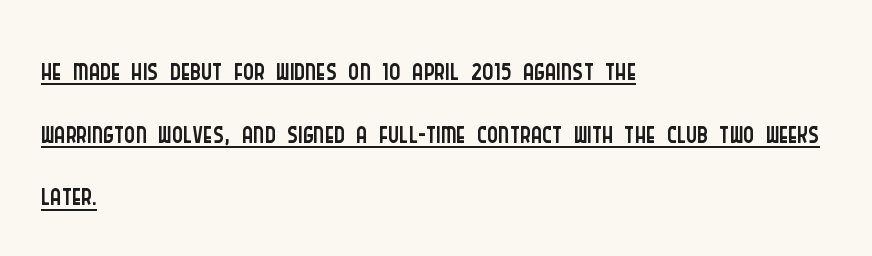
Q: Is the text bold? A: No.
Q: Is the text italic (slanted)? A: No, it is upright.
Q: Is the typeface a serif or a sans-serif typeface? A: Sans-serif.
Q: Is the text underlined? A: Yes.
Q: How is the paragraph aligned? A: Left-aligned.
Q: Is the spacing between letters normal or unusually wide? A: Normal.
Q: Is the spacing between lines tight, normal or loose? A: Normal.
Q: Width (condensed, normal, or wide)? A: Condensed.
Q: Stroke contrast? A: Low.
Q: x-height? A: Large.
Q: Monospaced? A: No.
